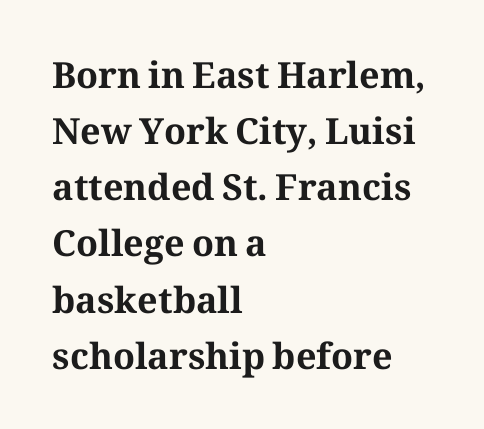
The image shows 36 px bold serif type, upright; set left-aligned, normal line spacing (1.56x), normal letter spacing, not underlined; medium stroke contrast and a medium x-height.
